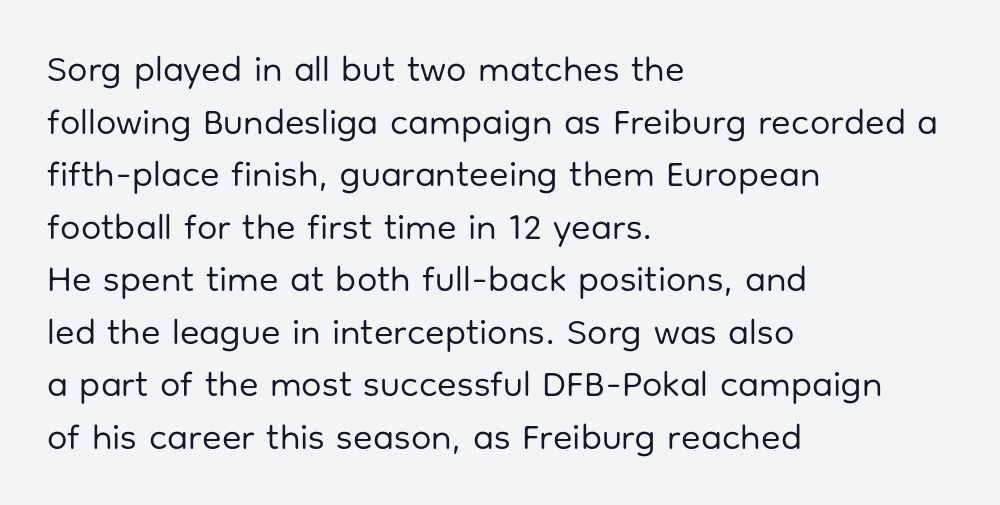
The image shows 36 px regular-weight sans-serif type, upright; set left-aligned, normal line spacing (1.46x), normal letter spacing, not underlined; low stroke contrast and a medium x-height.
